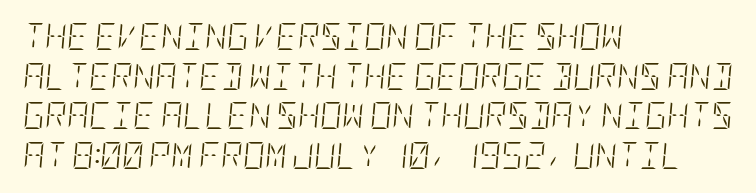
The image shows 27 px text type, italic (leaning right); set left-aligned, normal line spacing (1.47x), normal letter spacing, not underlined.
